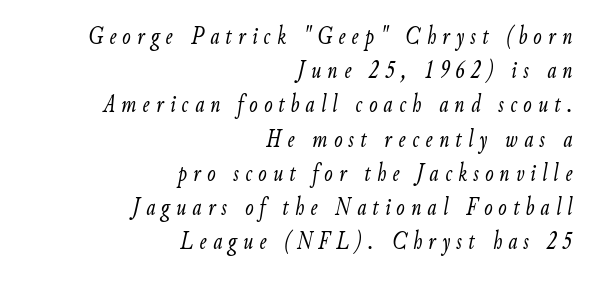
{"italic": "yes", "lean": "right", "slant_degrees": 9, "bold": "no", "underline": "no", "align": "right", "line_spacing": "normal", "line_spacing_ratio": 1.37, "letter_spacing": "wide", "letter_spacing_em": 0.25, "glyph_px": 25}
